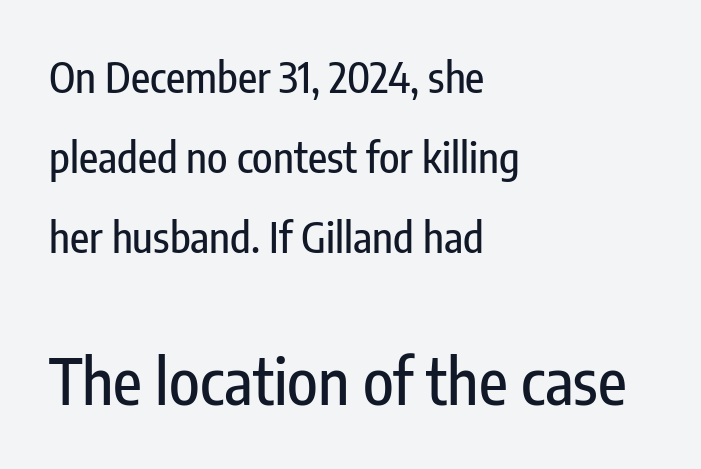
{"serif": "no", "italic": "no", "width": "condensed", "stroke_contrast": "low", "x_height": "medium", "monospaced": "no", "underline": "no", "align": "left", "line_spacing": "loose", "line_spacing_ratio": 1.91, "letter_spacing": "normal", "letter_spacing_em": 0.0, "larger_block": "second", "size_ratio": 1.5, "glyph_px": 63}
